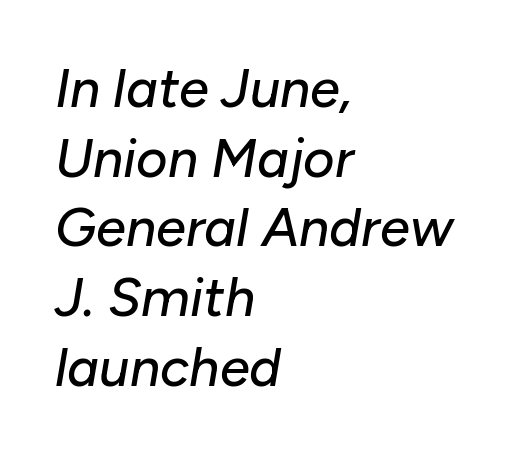
{"italic": "yes", "lean": "right", "slant_degrees": 10, "width": "normal", "stroke_contrast": "low", "x_height": "medium", "monospaced": "no", "underline": "no", "align": "left", "line_spacing": "normal", "line_spacing_ratio": 1.29, "letter_spacing": "normal", "letter_spacing_em": 0.0, "glyph_px": 54}
